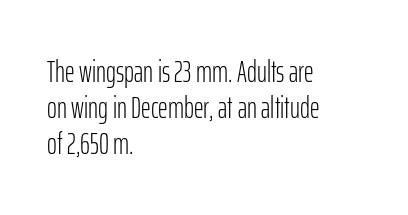
The face used here is rendered with its standard letterfit. No letter is thick-stroked: the sample isn't bold. Is the block centered? No — it sits flush against the left margin. The space beneath each line is pristine and unruled.
